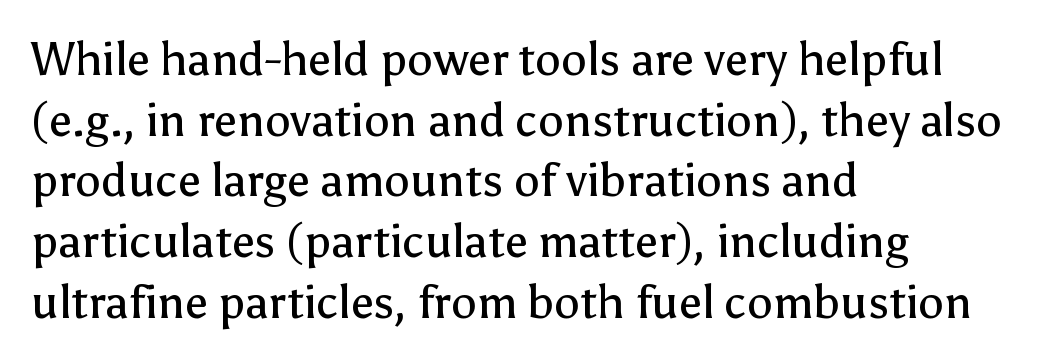
Is the type heavy? It reads as light-to-regular instead. Think of a printed novel: that variable character pitch is what you see here. Observe the ordinary spacing: letters are neighbours, not strangers. Serifs: no, the terminals of the letterforms are clean. The passage shown stacks its lines at a standard gap.
